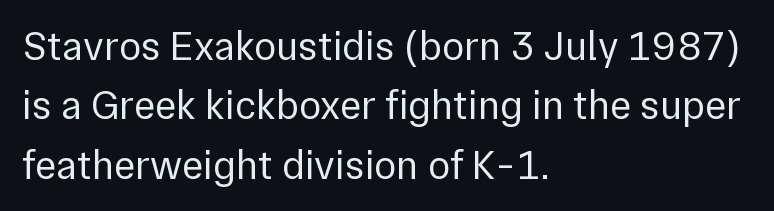
The image shows 41 px regular-weight sans-serif type, upright; set left-aligned, normal line spacing (1.45x), normal letter spacing, not underlined; a medium x-height.
